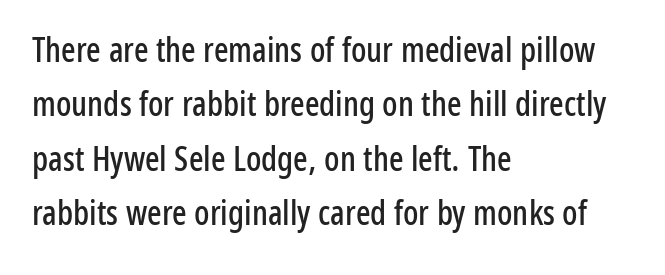
Is the letter spacing exaggerated? No — it looks like the ordinary default. Type without underlining. Is there much room between lines? A standard amount, neither cramped nor airy. Every row of glyphs begins at an identical x-position on the left. Serifs: no, the terminals of the letterforms are clean. The passage shown is typed in a proportional face where columns would drift.
